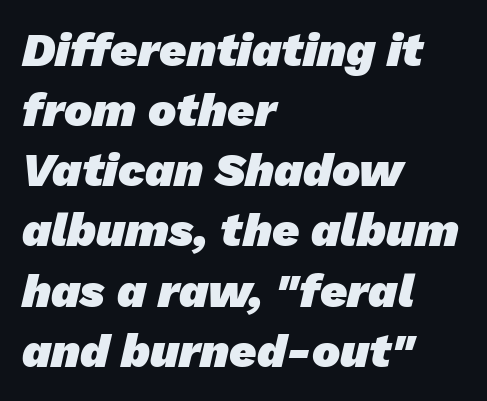
The image shows 47 px heavy sans-serif type; set left-aligned, normal line spacing (1.28x), normal letter spacing, not underlined; low stroke contrast and a medium x-height.
